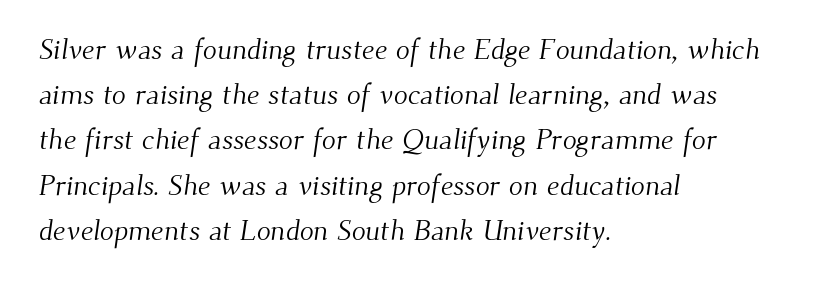
The image shows 29 px light serif type; set left-aligned, normal line spacing (1.56x), normal letter spacing, not underlined; medium stroke contrast and a small x-height.
